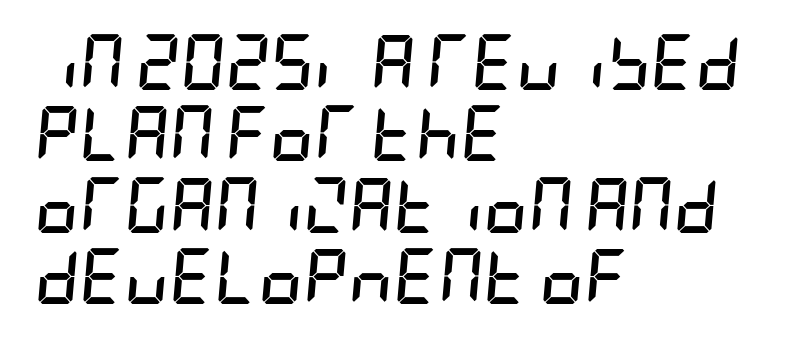
A dark, heavy texture on the line: the type is bold. Short note: letters normally spaced. The leading is moderate, giving the passage an even texture. Observe the lean: these are italic letterforms. Left-aligned paragraph, ragged on the right.
